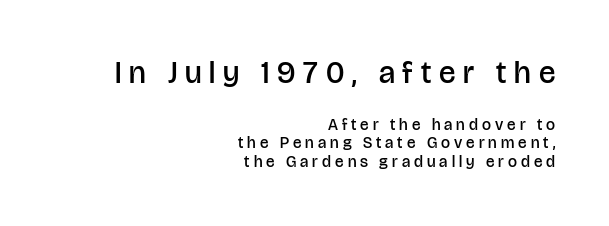
{"serif": "no", "italic": "no", "bold": "semi", "weight": "semibold", "width": "normal", "stroke_contrast": "low", "x_height": "large", "monospaced": "no", "underline": "no", "align": "right", "line_spacing_ratio": 1.16, "letter_spacing": "wide", "letter_spacing_em": 0.25, "larger_block": "first", "size_ratio": 1.94, "glyph_px": 31}
